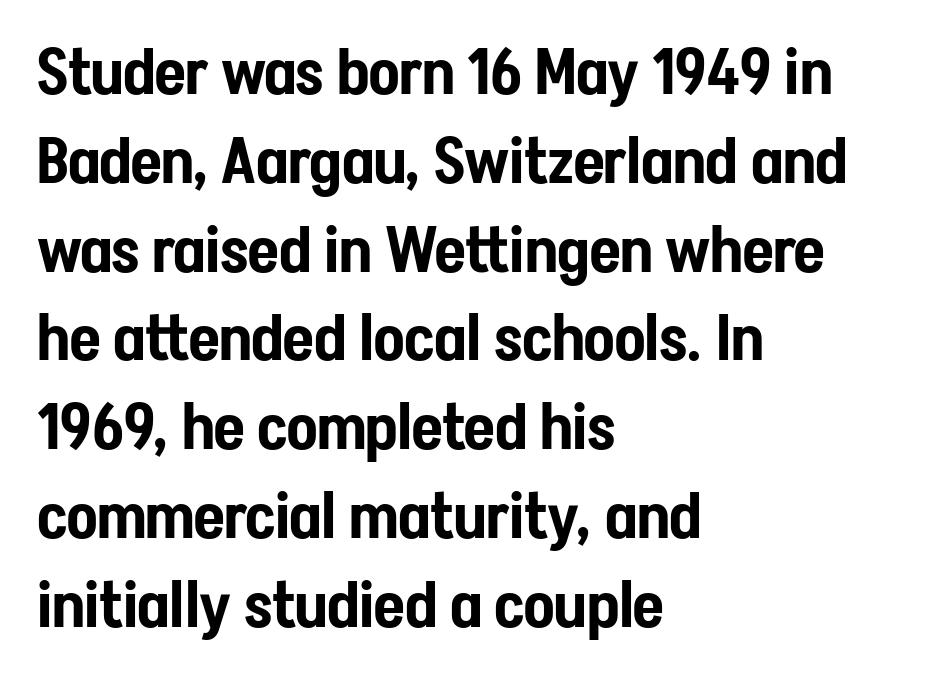
The paragraph shown leans on its left margin. Nobody touched the tracking dial on this one. The face used here is a sans, in the tradition of grotesques and geometrics. How would I describe the line gaps? Plain and ordinary. Bare-footed words on every line.
